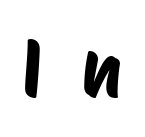
The words here are not underlined. The type is letterspaced generously, with wide tracking. Character widths vary here, with narrow letters taking less room than wide ones. You can tell from the bare stems that sans-serif type was used.
